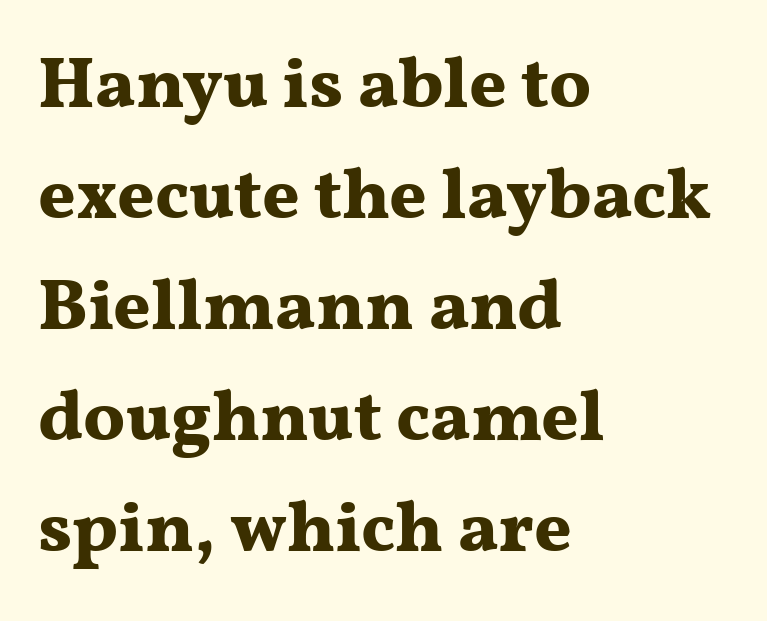
{"serif": "yes", "italic": "no", "bold": "yes", "weight": "bold", "width": "wide", "stroke_contrast": "medium", "x_height": "medium", "monospaced": "no", "underline": "no", "align": "left", "line_spacing": "normal", "line_spacing_ratio": 1.54, "letter_spacing": "normal", "letter_spacing_em": 0.0, "glyph_px": 72}
